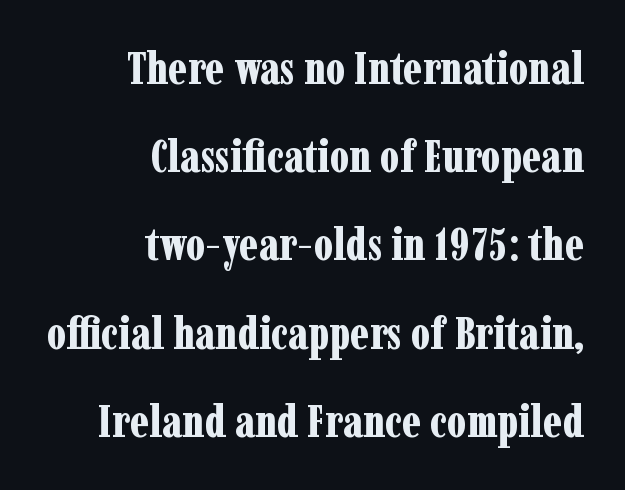
{"serif": "yes", "italic": "no", "bold": "yes", "weight": "bold", "width": "condensed", "stroke_contrast": "low", "x_height": "medium", "monospaced": "no", "underline": "no", "align": "right", "line_spacing": "loose", "line_spacing_ratio": 1.96, "letter_spacing": "normal", "letter_spacing_em": 0.0, "glyph_px": 45}
